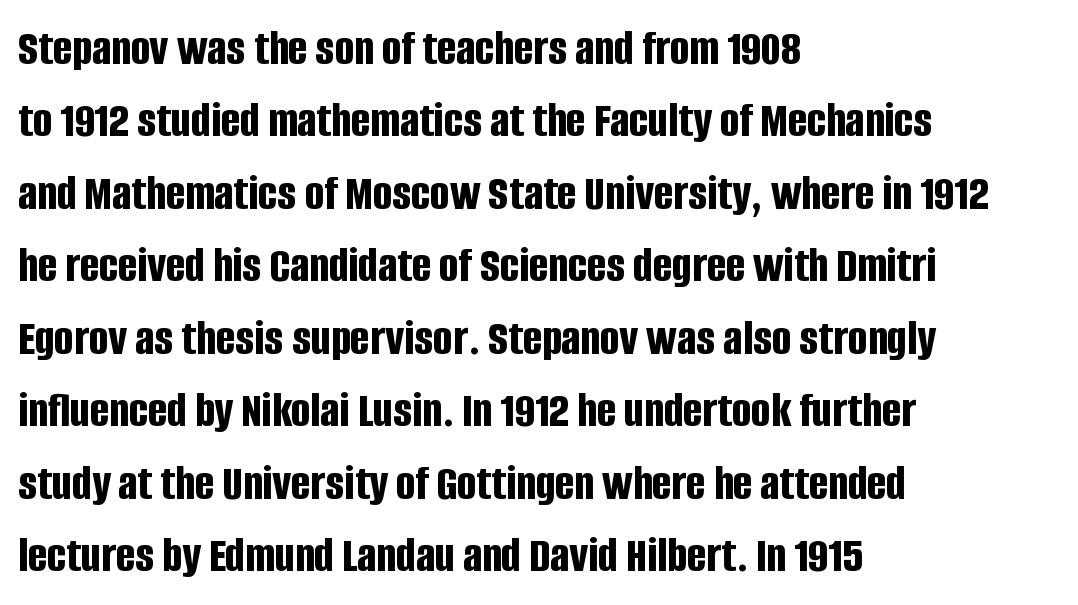
Character widths vary here, with narrow letters taking less room than wide ones. Between one letter and the next there's only the usual sliver of space. These lines sit exactly where default settings would place them. These lines stack with their left ends in a neat column. Any mark beneath the type? The region is blank.
